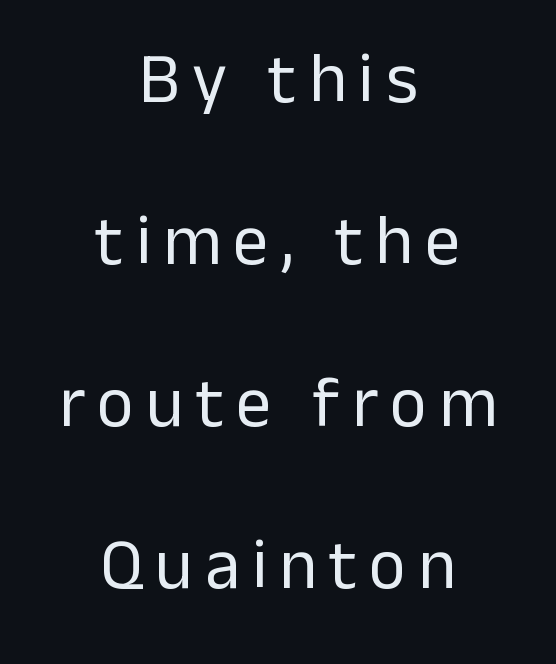
Q: Is the text bold? A: No.
Q: Is the text italic (slanted)? A: No, it is upright.
Q: Is the typeface a serif or a sans-serif typeface? A: Sans-serif.
Q: Is the text underlined? A: No.
Q: How is the paragraph aligned? A: Centered.
Q: Is the spacing between lines tight, normal or loose? A: Loose.
Q: Width (condensed, normal, or wide)? A: Normal.
Q: Stroke contrast? A: Low.
Q: x-height? A: Medium.
Q: Monospaced? A: No.
